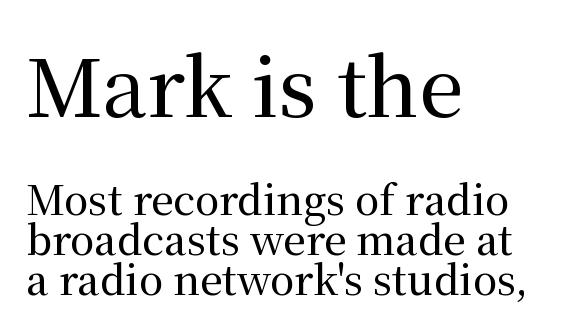
The image shows 79 px serif type, upright; set left-aligned, tight line spacing (1.0x), normal letter spacing, not underlined; the first (top) block is 1.98x larger; medium stroke contrast and a medium x-height.
